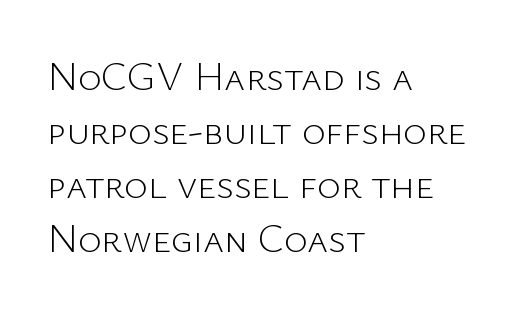
{"serif": "no", "italic": "no", "bold": "no", "weight": "light", "width": "normal", "stroke_contrast": "low", "x_height": "medium", "monospaced": "no", "underline": "no", "align": "left", "line_spacing": "normal", "line_spacing_ratio": 1.35, "letter_spacing": "normal", "letter_spacing_em": 0.0, "glyph_px": 40}
